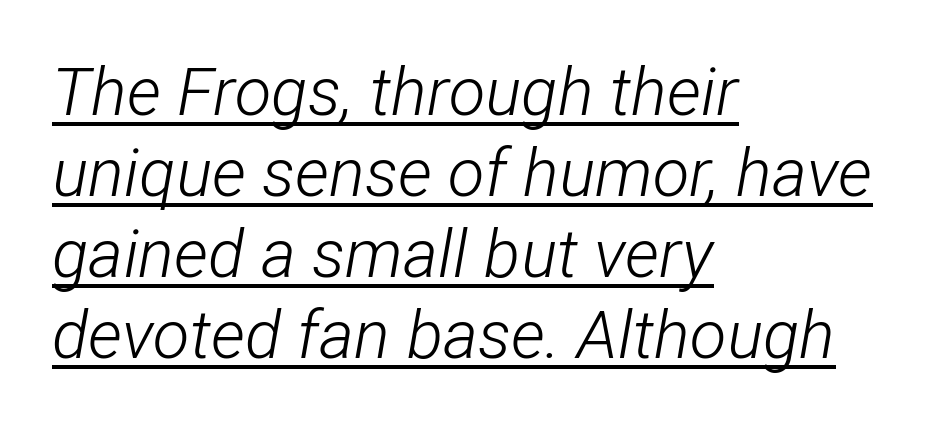
The image shows 67 px light, condensed type, italic (leaning right); set left-aligned, line spacing 1.21x, normal letter spacing, underlined; low stroke contrast and a medium x-height.
